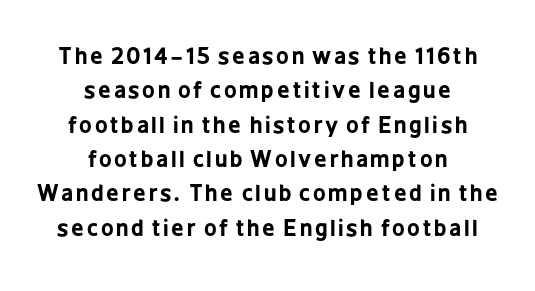
Q: Is the text bold? A: Yes.
Q: Is the text italic (slanted)? A: No, it is upright.
Q: Is the text underlined? A: No.
Q: How is the paragraph aligned? A: Centered.
Q: Is the spacing between lines tight, normal or loose? A: Normal.
